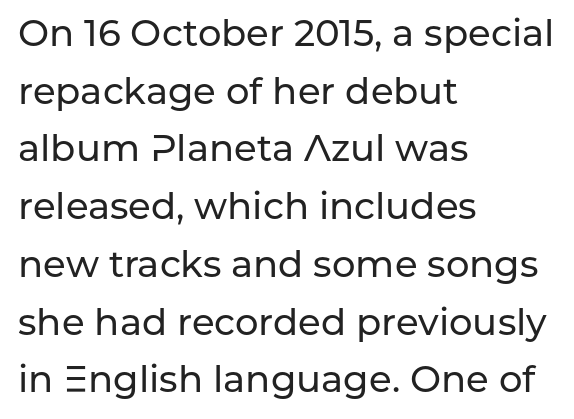
{"serif": "no", "italic": "no", "width": "normal", "stroke_contrast": "low", "x_height": "medium", "monospaced": "no", "underline": "no", "align": "left", "line_spacing": "normal", "line_spacing_ratio": 1.56, "letter_spacing": "normal", "letter_spacing_em": 0.0, "glyph_px": 37}
